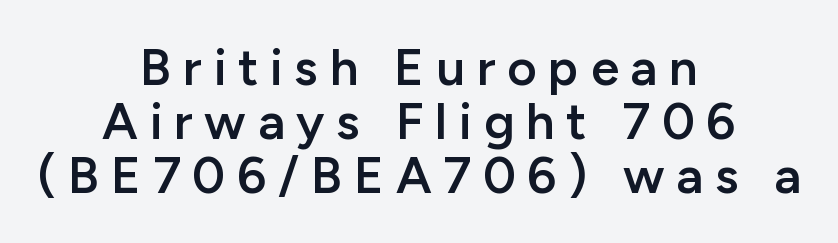
The image shows 51 px semibold sans-serif type, upright; set centered, tight line spacing (1.06x), unusually wide letter spacing (+0.23 em), not underlined; low stroke contrast and a medium x-height.
